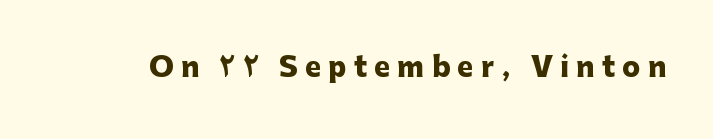
{"italic": "no", "bold": "yes", "underline": "no", "letter_spacing": "wide", "letter_spacing_em": 0.27, "glyph_px": 27}
